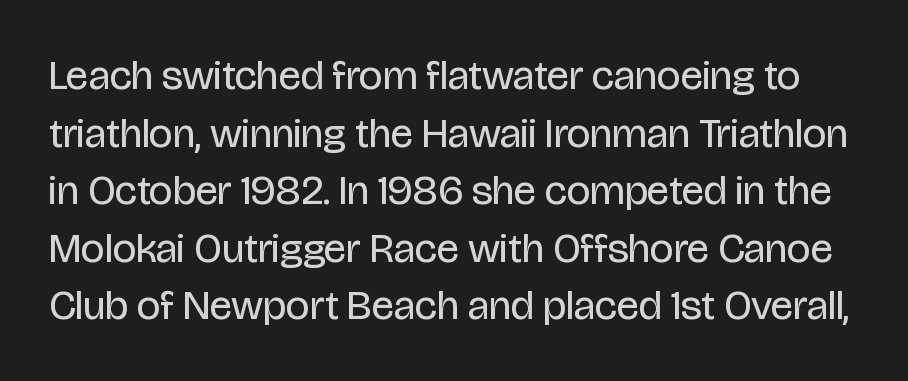
The letters advance in unequal steps, a hallmark of proportional type. Bold? No — there's no thickening of the strokes. Posture: upright roman. This rendering features lettering with no underline. Compared with typical paragraphs, the rows here are spaced about the same.
